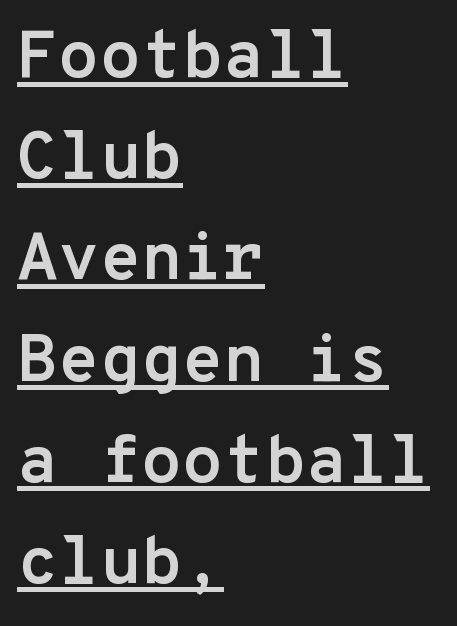
{"serif": "no", "italic": "no", "bold": "yes", "weight": "semibold", "width": "normal", "stroke_contrast": "low", "x_height": "medium", "monospaced": "yes", "underline": "yes", "align": "left", "line_spacing": "normal", "line_spacing_ratio": 1.51, "letter_spacing": "normal", "letter_spacing_em": 0.0, "glyph_px": 67}
